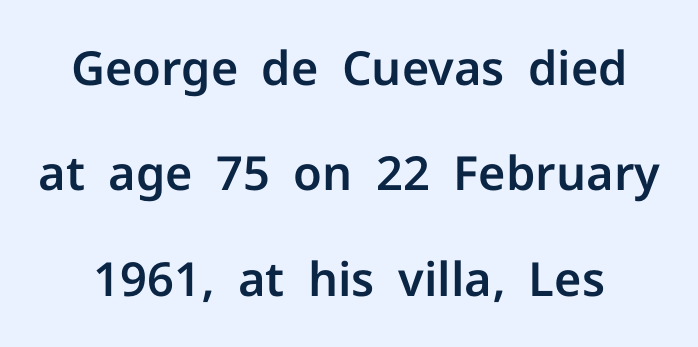
Q: Is the text italic (slanted)? A: No, it is upright.
Q: Is the typeface a serif or a sans-serif typeface? A: Sans-serif.
Q: Is the text underlined? A: No.
Q: Is the spacing between letters normal or unusually wide? A: Normal.
Q: Is the spacing between lines tight, normal or loose? A: Loose.
Q: Width (condensed, normal, or wide)? A: Normal.
Q: Stroke contrast? A: Low.
Q: x-height? A: Medium.
Q: Monospaced? A: No.
